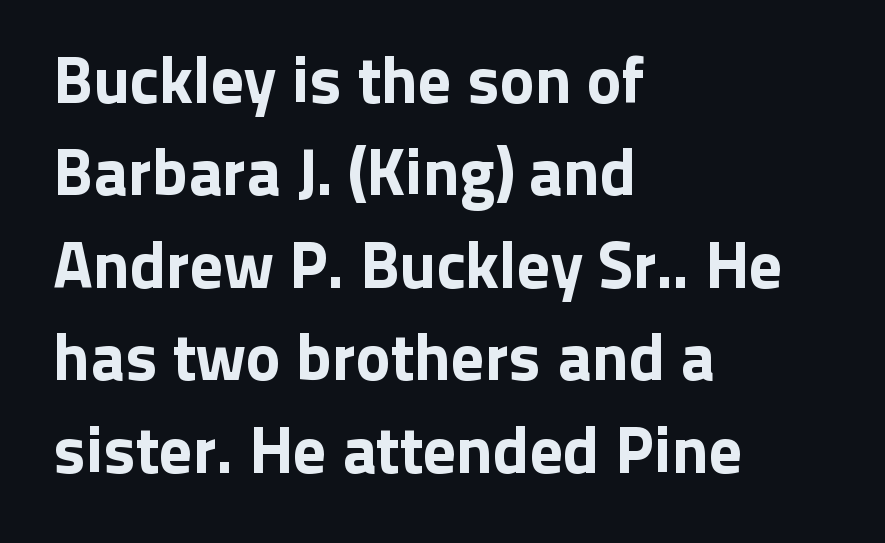
The image shows 66 px sans-serif type, upright; set left-aligned, normal line spacing (1.4x), normal letter spacing, not underlined; low stroke contrast and a medium x-height.
